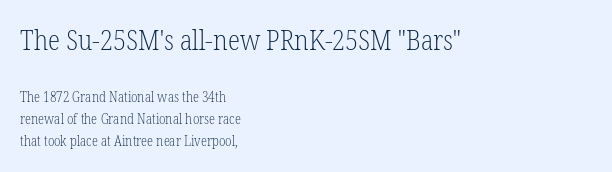
{"serif": "yes", "italic": "no", "bold": "no", "weight": "light", "width": "condensed", "stroke_contrast": "low", "x_height": "medium", "monospaced": "no", "underline": "no", "align": "left", "line_spacing": "normal", "line_spacing_ratio": 1.59, "letter_spacing": "normal", "letter_spacing_em": 0.0, "larger_block": "first", "size_ratio": 2.0, "glyph_px": 28}
